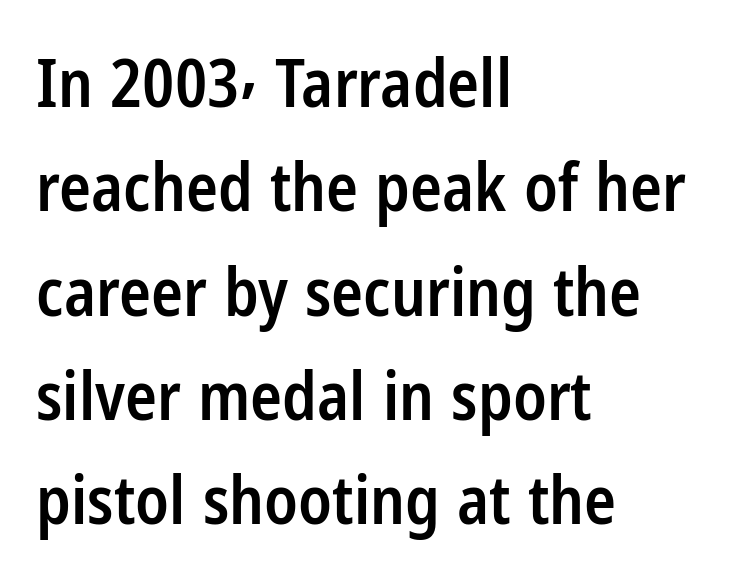
Q: Is the text bold? A: Semi-bold.
Q: Is the text italic (slanted)? A: No, it is upright.
Q: Is the typeface a serif or a sans-serif typeface? A: Sans-serif.
Q: Is the text underlined? A: No.
Q: How is the paragraph aligned? A: Left-aligned.
Q: Is the spacing between letters normal or unusually wide? A: Normal.
Q: Is the spacing between lines tight, normal or loose? A: Normal.
Q: Width (condensed, normal, or wide)? A: Condensed.
Q: Stroke contrast? A: Low.
Q: x-height? A: Medium.
Q: Monospaced? A: No.
